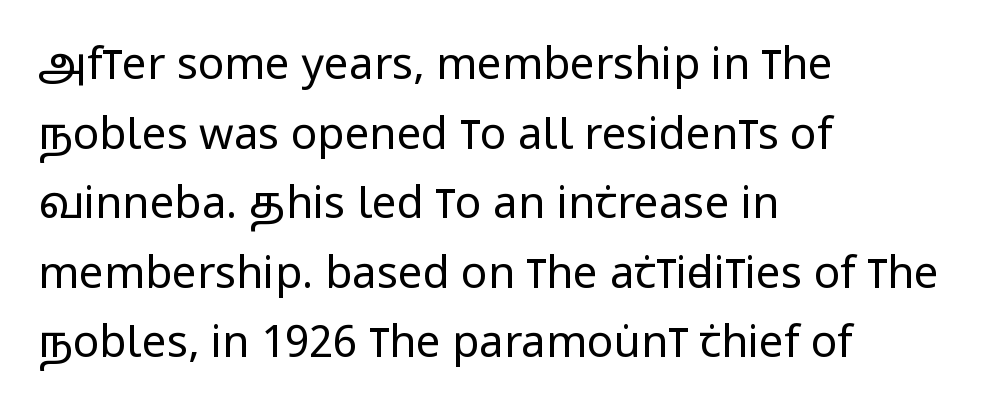
You could not count columns in this text — the font is proportionally spaced. Horizontal alignment here is leftward, the default for most running prose. The space directly below the letters is spotless. There is no visible air inserted between adjacent glyphs. Whoever set this chose a conventional vertical rhythm. Stroke thickness stays within the range of a standard reading face or lighter.
